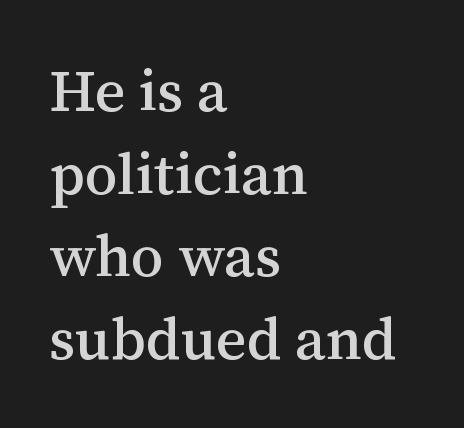
{"serif": "yes", "italic": "no", "width": "normal", "stroke_contrast": "medium", "x_height": "medium", "monospaced": "no", "underline": "no", "align": "left", "line_spacing": "normal", "line_spacing_ratio": 1.4, "letter_spacing": "normal", "letter_spacing_em": 0.0, "glyph_px": 59}
